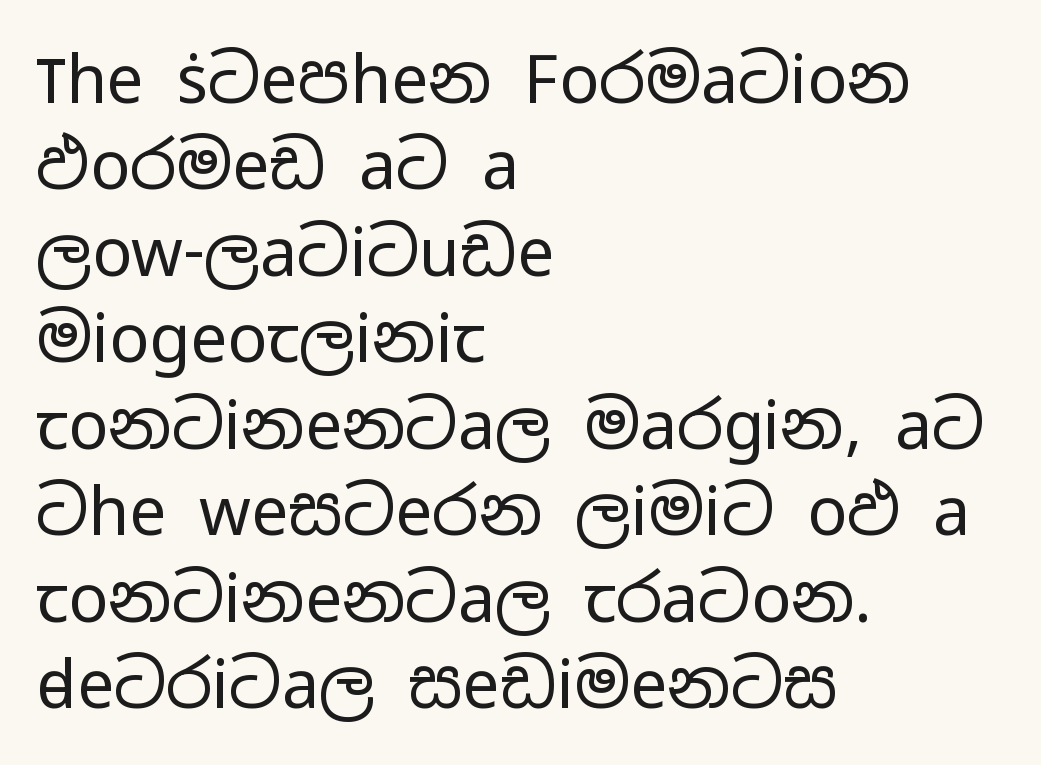
The image shows 66 px regular-weight, wide sans-serif type, upright; set left-aligned, normal line spacing (1.31x), normal letter spacing, not underlined; low stroke contrast and a medium x-height.
